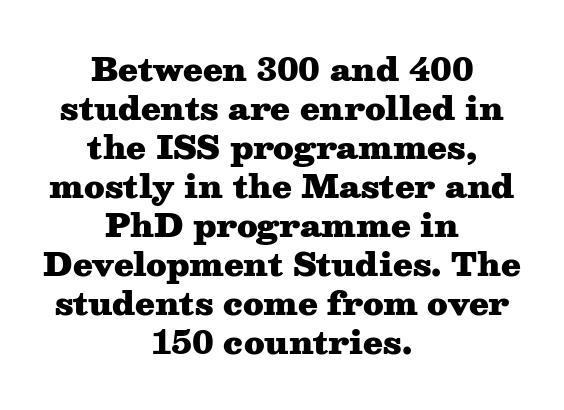
{"serif": "yes", "italic": "no", "bold": "yes", "weight": "heavy", "width": "wide", "stroke_contrast": "medium", "x_height": "medium", "monospaced": "no", "underline": "no", "align": "center", "line_spacing_ratio": 1.22, "letter_spacing": "normal", "letter_spacing_em": 0.0, "glyph_px": 32}
